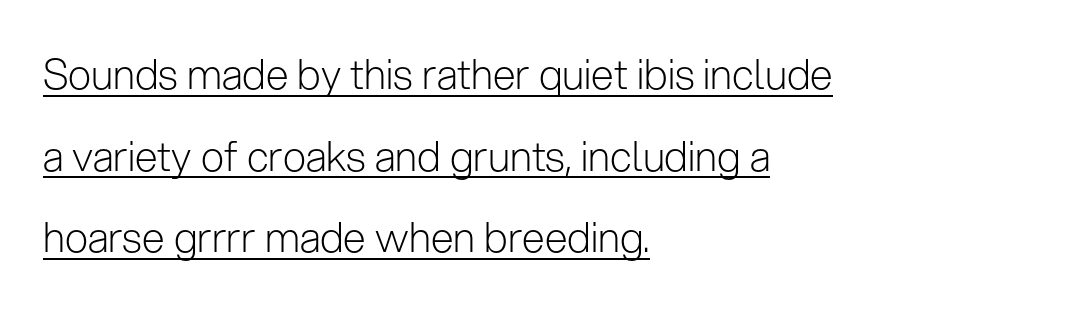
Note the varied advance widths — an 'i' is clearly narrower than an 'm'. Horizontal bands of white between lines are thick stripes. The glyphs are accompanied by a horizontal stroke just below them. Stroke terminals: plain, sans-serif. The rag falls on the right side of this text block. You can tell it's not italic because the verticals are truly vertical.
